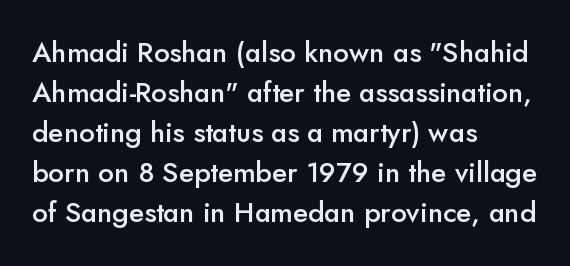
{"serif": "no", "italic": "no", "bold": "semi", "weight": "semibold", "width": "normal", "stroke_contrast": "low", "x_height": "small", "monospaced": "no", "underline": "no", "align": "left", "line_spacing": "normal", "line_spacing_ratio": 1.43, "letter_spacing": "normal", "letter_spacing_em": 0.0, "glyph_px": 28}
